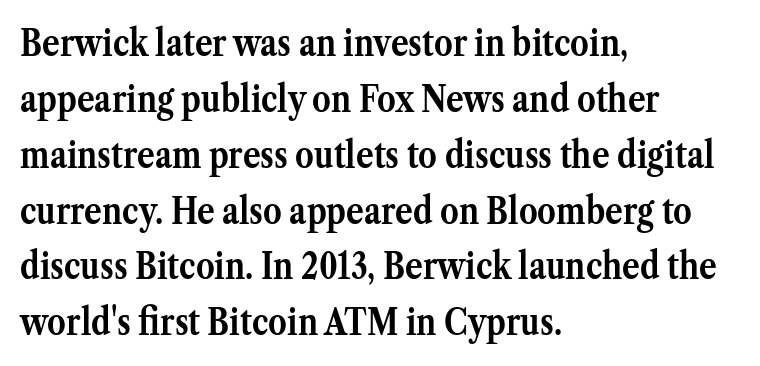
Spacing verdict: proportional, widths tailored to each character. Glyph-to-glyph distance matches everyday printed text. Any mark beneath the type? The region is blank. Caption: multi-line text, flush left, ragged right. The font is running at its bold setting.
